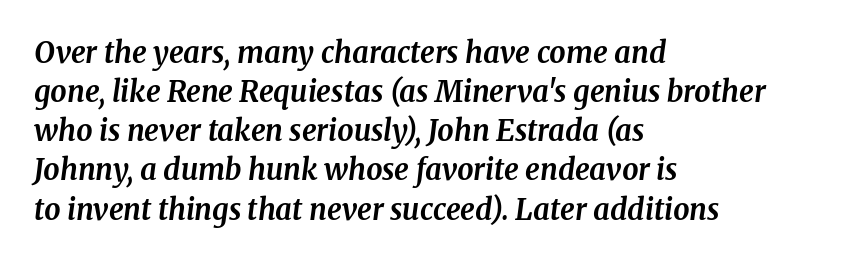
Q: Is the text bold? A: Yes.
Q: Is the text italic (slanted)? A: Yes, it leans right by about 8 degrees.
Q: Is the typeface a serif or a sans-serif typeface? A: Serif.
Q: Is the text underlined? A: No.
Q: How is the paragraph aligned? A: Left-aligned.
Q: Is the spacing between letters normal or unusually wide? A: Normal.
Q: Is the spacing between lines tight, normal or loose? A: Normal.
Q: Width (condensed, normal, or wide)? A: Normal.
Q: Stroke contrast? A: Medium.
Q: x-height? A: Medium.
Q: Monospaced? A: No.
